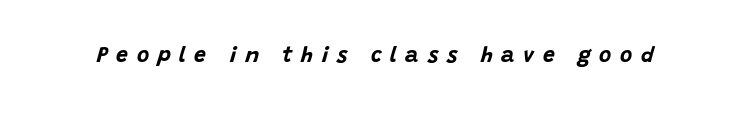
{"italic": "yes", "lean": "right", "slant_degrees": 15, "bold": "yes", "underline": "no", "letter_spacing": "wide", "letter_spacing_em": 0.41, "glyph_px": 21}
